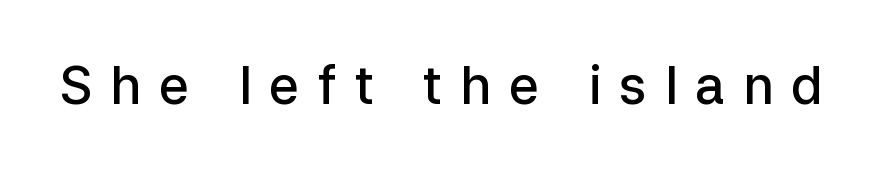
{"serif": "no", "italic": "no", "bold": "semi", "weight": "semibold", "width": "normal", "stroke_contrast": "low", "x_height": "medium", "monospaced": "no", "underline": "no", "letter_spacing": "wide", "letter_spacing_em": 0.34, "glyph_px": 52}
